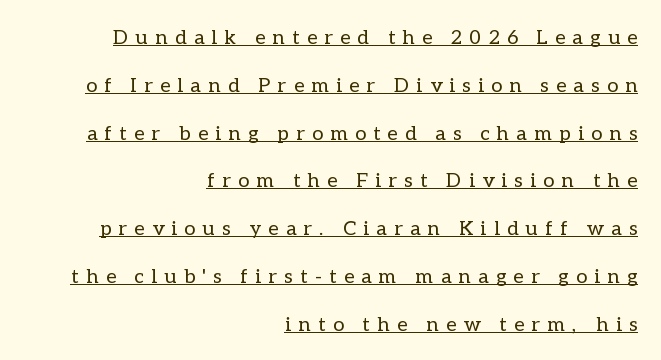
Spacing between characters has been opened up far beyond the box default. The letters stand upright; this is a roman face. Compared with undecorated copy, this sample adds a rule below the words. Visually the block forms a straight wall on the right and a jagged coastline on the left.
